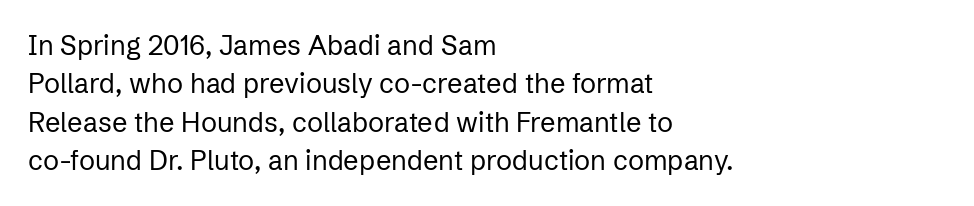
Q: Is the text bold? A: No.
Q: Is the text italic (slanted)? A: No, it is upright.
Q: Is the text underlined? A: No.
Q: How is the paragraph aligned? A: Left-aligned.
Q: Is the spacing between letters normal or unusually wide? A: Normal.
Q: Is the spacing between lines tight, normal or loose? A: Normal.
